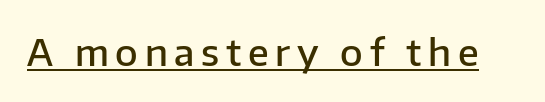
Q: Is the text bold? A: Semi-bold.
Q: Is the text italic (slanted)? A: No, it is upright.
Q: Is the typeface a serif or a sans-serif typeface? A: Sans-serif.
Q: Is the text underlined? A: Yes.
Q: Width (condensed, normal, or wide)? A: Normal.
Q: Stroke contrast? A: Low.
Q: x-height? A: Medium.
Q: Monospaced? A: No.
